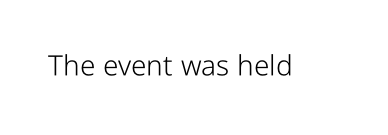
Note: no serifs on the glyphs. You can tell it's not italic because the verticals are truly vertical. On a weight scale, this lands at 450 or below. Rule under the text: the space is simply empty. Is this a fixed-width face? No — the glyphs have proportional, varying widths.
